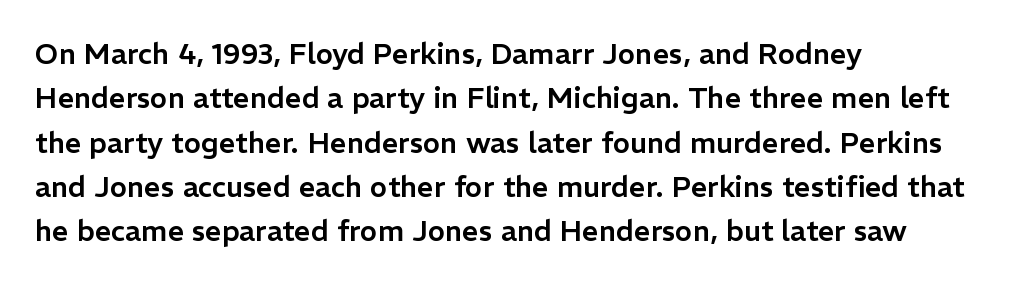
Posture: straight, roman, zero tilt. All the whitespace from short lines collects on the right. Bare-footed words on every line. Summary of vertical rhythm: regular, with standard interline spacing. Looks like regular typesetting: each glyph gets only the width it needs.
